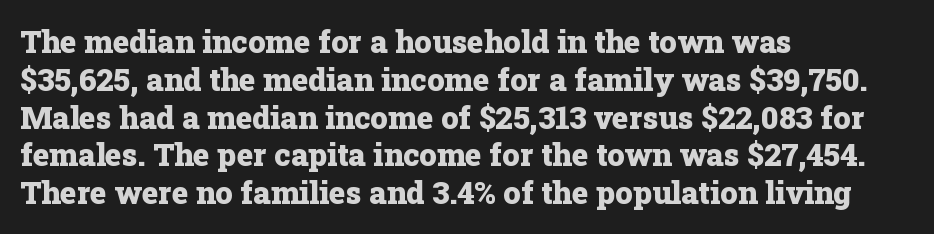
The image shows 31 px heavy serif type, upright; set left-aligned, line spacing 1.22x, normal letter spacing, not underlined; low stroke contrast and a medium x-height.
